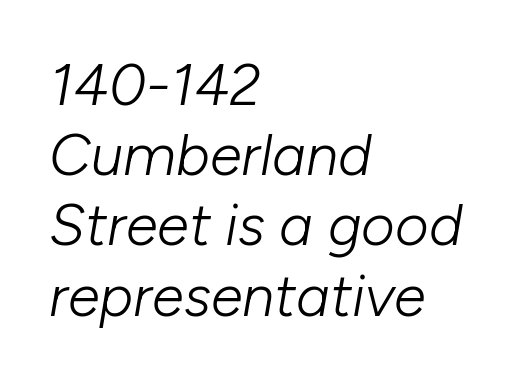
The image shows 58 px light type, italic (leaning right); set left-aligned, line spacing 1.21x, normal letter spacing, not underlined; low stroke contrast and a medium x-height.
